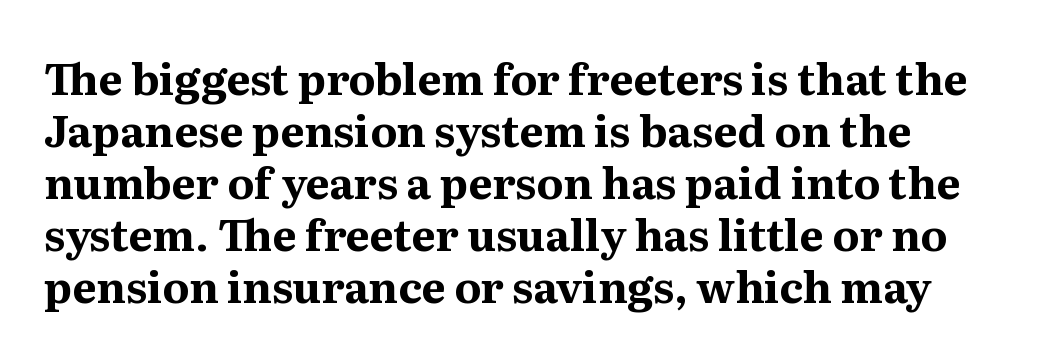
The image shows 43 px bold serif type, upright; set left-aligned, line spacing 1.21x, normal letter spacing, not underlined; medium stroke contrast and a medium x-height.
